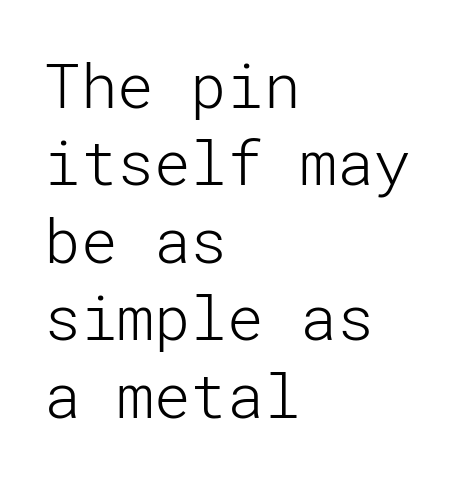
Vertical spacing — default. Characters follow at the spacing the type designer built in. Check under the words: just untouched page. Observe the absence of serifs on each vertical stroke in this sample.
